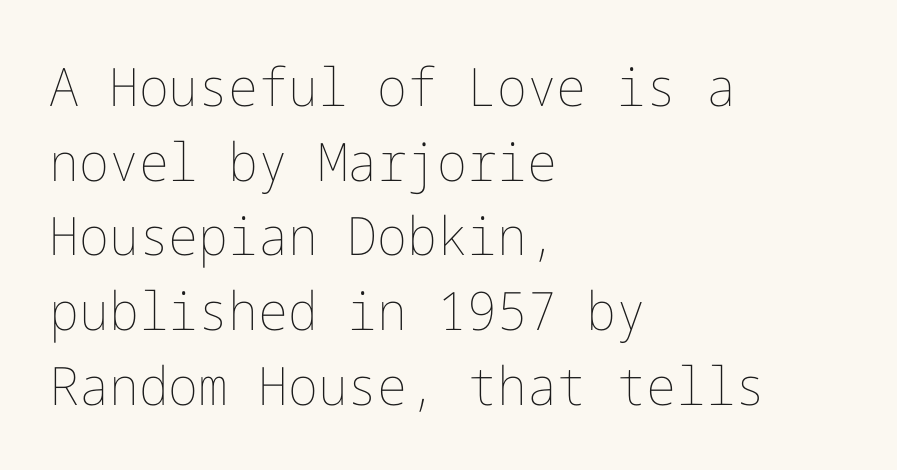
{"italic": "no", "bold": "no", "weight": "thin", "width": "normal", "stroke_contrast": "low", "x_height": "medium", "underline": "no", "align": "left", "line_spacing": "normal", "line_spacing_ratio": 1.41, "letter_spacing": "normal", "letter_spacing_em": 0.0, "glyph_px": 53}
